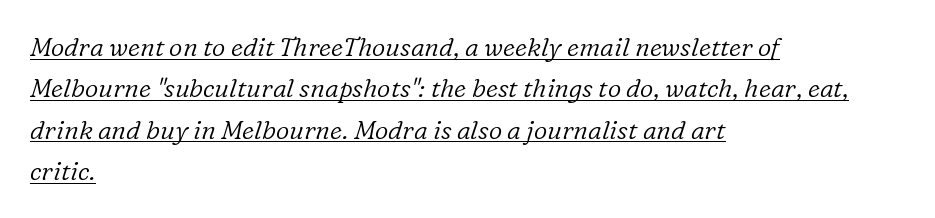
{"italic": "yes", "lean": "right", "slant_degrees": 16, "bold": "no", "underline": "yes", "align": "left", "line_spacing": "normal", "line_spacing_ratio": 1.59, "letter_spacing": "normal", "letter_spacing_em": 0.0, "glyph_px": 26}
